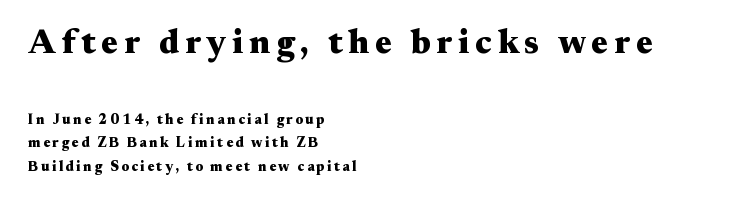
Q: Is the text bold? A: Yes.
Q: Is the text italic (slanted)? A: No, it is upright.
Q: Is the typeface a serif or a sans-serif typeface? A: Serif.
Q: Is the text underlined? A: No.
Q: How is the paragraph aligned? A: Left-aligned.
Q: Is the spacing between lines tight, normal or loose? A: Normal.
Q: Which block of text is set in a larger size, the first (top) or the second (bottom)? A: The first (top) one.
Q: Width (condensed, normal, or wide)? A: Wide.
Q: Stroke contrast? A: Medium.
Q: x-height? A: Small.
Q: Monospaced? A: No.
